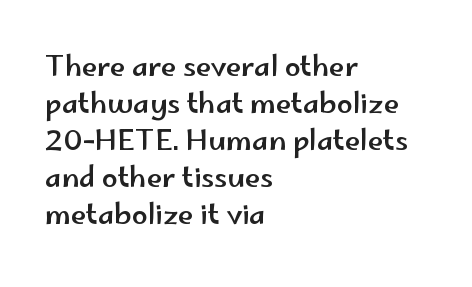
{"serif": "no", "italic": "no", "width": "wide", "stroke_contrast": "low", "x_height": "small", "monospaced": "no", "underline": "no", "align": "left", "line_spacing": "normal", "line_spacing_ratio": 1.32, "letter_spacing": "normal", "letter_spacing_em": 0.0, "glyph_px": 28}
